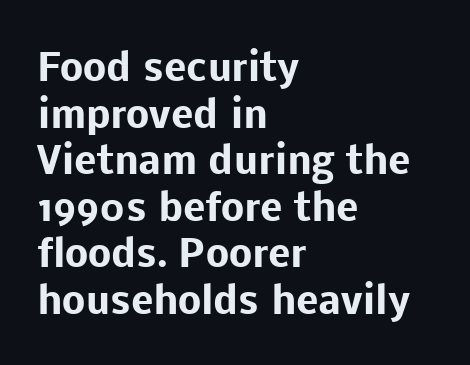
The image shows 37 px heavy sans-serif type, upright; set left-aligned, normal line spacing (1.26x), normal letter spacing, not underlined; low stroke contrast and a medium x-height.
